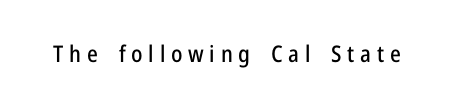
The baseline area is clear. You could only call the tracking loose — the letters float apart. This is the regular roman posture of the typeface.
